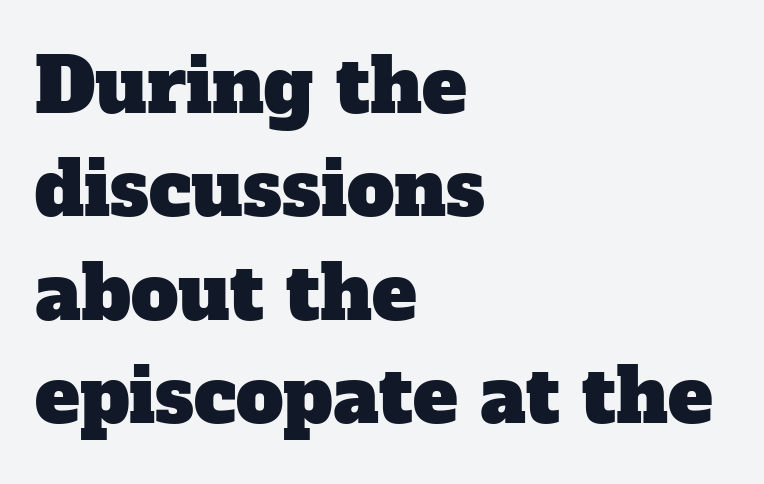
Q: Is the typeface a serif or a sans-serif typeface? A: Serif.
Q: Is the text underlined? A: No.
Q: How is the paragraph aligned? A: Left-aligned.
Q: Is the spacing between letters normal or unusually wide? A: Normal.
Q: Is the spacing between lines tight, normal or loose? A: Normal.
Q: Width (condensed, normal, or wide)? A: Normal.
Q: Stroke contrast? A: Low.
Q: x-height? A: Medium.
Q: Monospaced? A: No.
